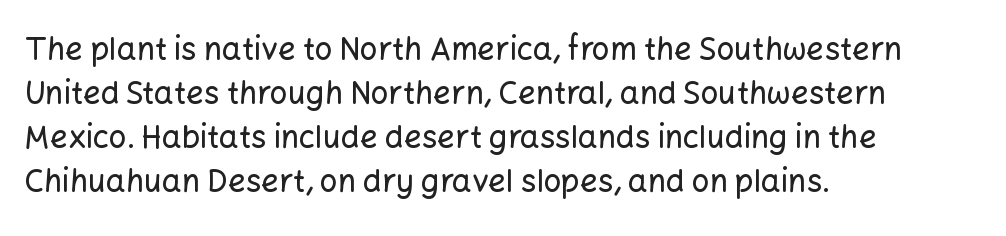
{"serif": "no", "italic": "no", "width": "normal", "stroke_contrast": "low", "x_height": "medium", "monospaced": "no", "underline": "no", "align": "left", "line_spacing": "normal", "line_spacing_ratio": 1.42, "letter_spacing": "normal", "letter_spacing_em": 0.0, "glyph_px": 31}
